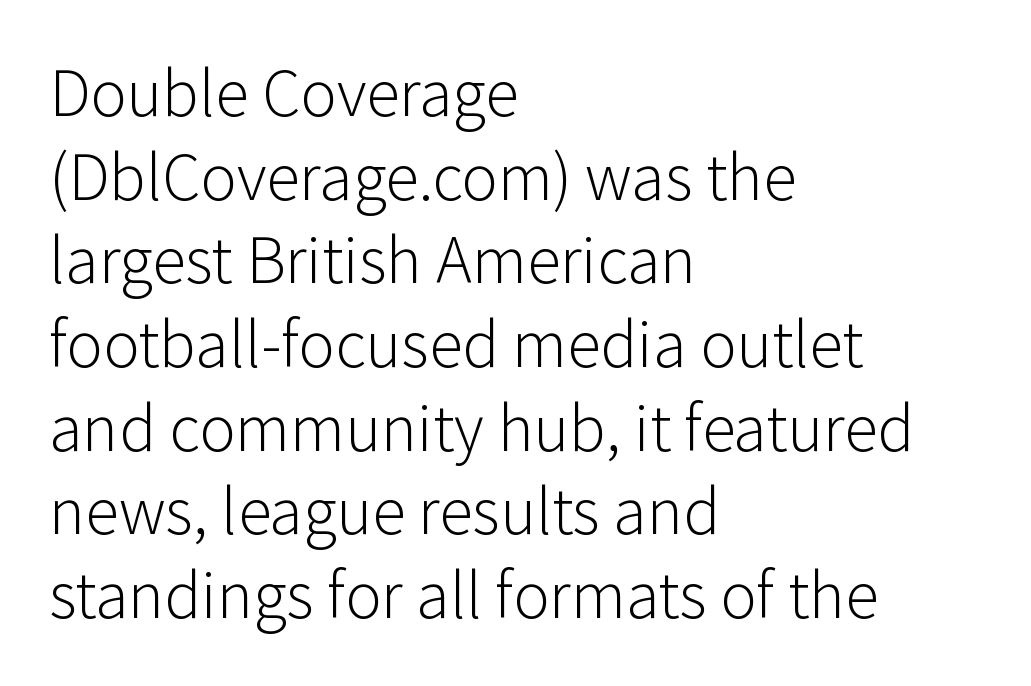
The image shows 68 px light sans-serif type, upright; set left-aligned, line spacing 1.23x, normal letter spacing, not underlined; low stroke contrast and a medium x-height.
